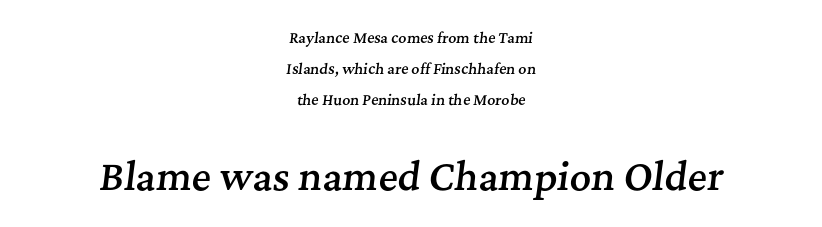
The image shows 37 px semibold serif type, italic (leaning right); set centered, loose line spacing (2.2x), normal letter spacing, not underlined; the second (bottom) block is 2.64x larger; medium stroke contrast and a medium x-height.
